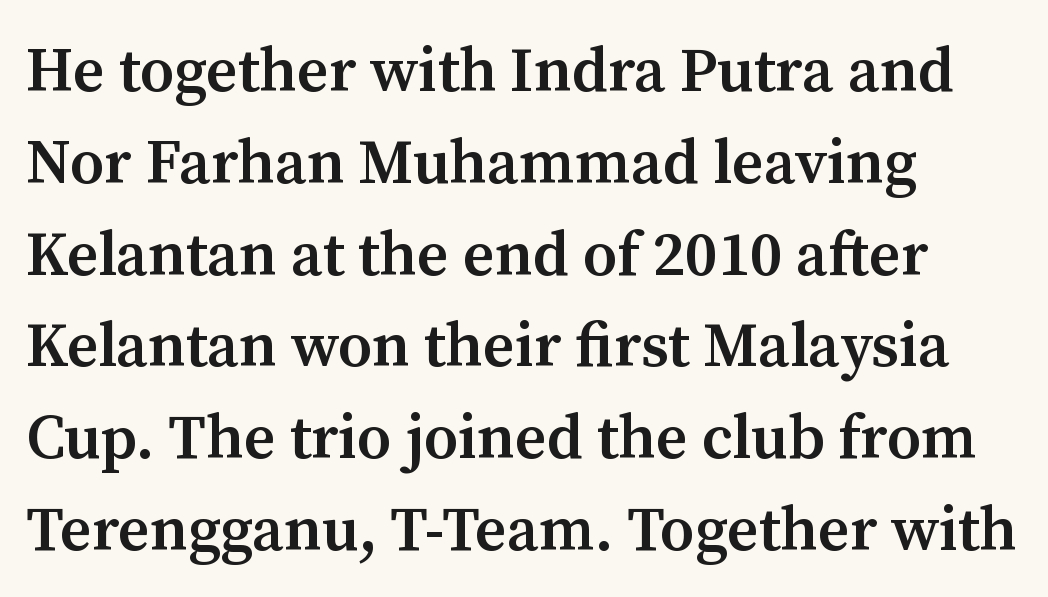
Q: Is the text bold? A: Semi-bold.
Q: Is the text italic (slanted)? A: No, it is upright.
Q: Is the typeface a serif or a sans-serif typeface? A: Serif.
Q: Is the text underlined? A: No.
Q: How is the paragraph aligned? A: Left-aligned.
Q: Is the spacing between letters normal or unusually wide? A: Normal.
Q: Is the spacing between lines tight, normal or loose? A: Normal.
Q: Width (condensed, normal, or wide)? A: Normal.
Q: Stroke contrast? A: Medium.
Q: x-height? A: Medium.
Q: Monospaced? A: No.
